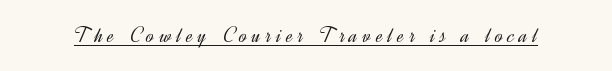
Q: Is the text bold? A: No.
Q: Is the text italic (slanted)? A: Yes.
Q: Is the text underlined? A: Yes.
Q: Is the spacing between letters normal or unusually wide? A: Unusually wide.
